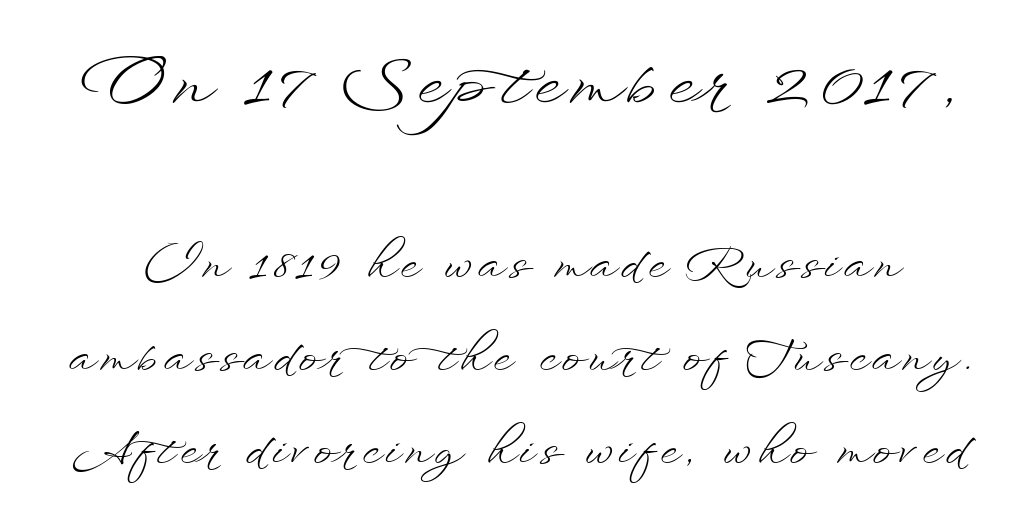
{"bold": "no", "weight": "light", "width": "wide", "stroke_contrast": "low", "x_height": "small", "monospaced": "no", "underline": "no", "line_spacing": "loose", "line_spacing_ratio": 2.07, "larger_block": "first", "size_ratio": 1.51, "glyph_px": 68}
